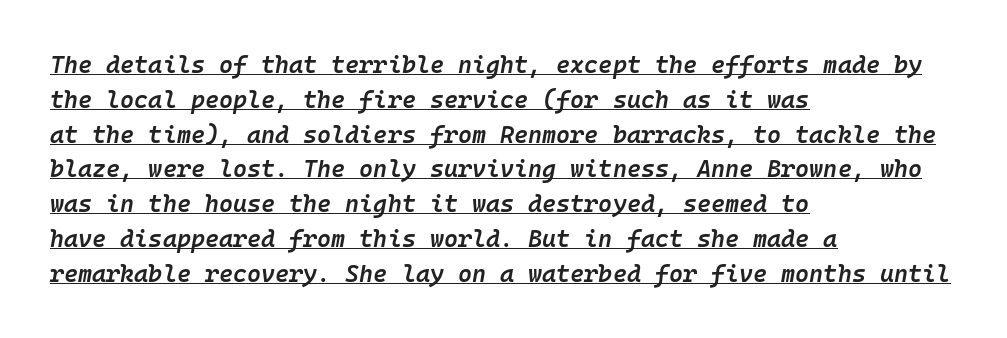
Q: Is the text bold? A: Semi-bold.
Q: Is the text italic (slanted)? A: Yes, it leans right by about 10 degrees.
Q: Is the text underlined? A: Yes.
Q: How is the paragraph aligned? A: Left-aligned.
Q: Is the spacing between letters normal or unusually wide? A: Normal.
Q: Is the spacing between lines tight, normal or loose? A: Normal.
